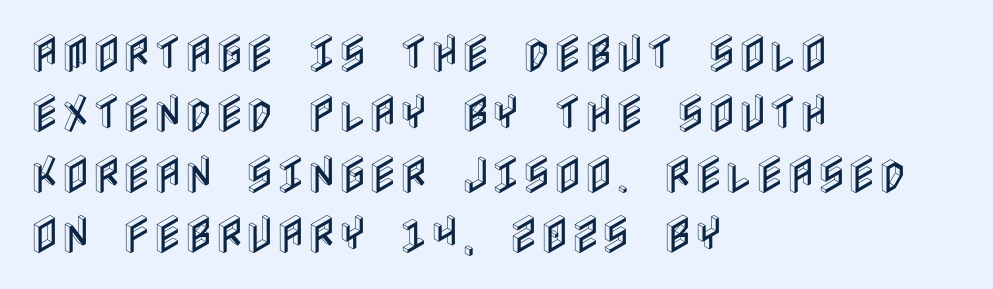
{"italic": "no", "width": "condensed", "x_height": "large", "underline": "no", "align": "left", "line_spacing": "normal", "line_spacing_ratio": 1.44, "letter_spacing": "normal", "letter_spacing_em": 0.0, "glyph_px": 42}
